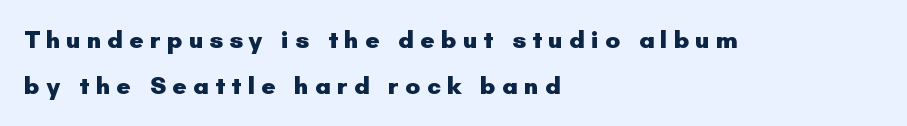
{"italic": "no", "bold": "yes", "underline": "no", "align": "left", "line_spacing_ratio": 1.85, "letter_spacing": "wide", "letter_spacing_em": 0.24, "glyph_px": 25}
